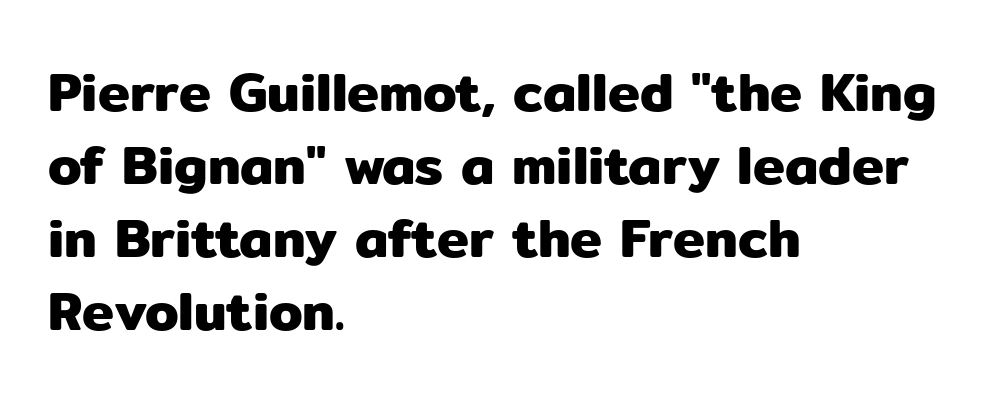
The image shows 54 px sans-serif type, upright; set left-aligned, normal line spacing (1.35x), normal letter spacing, not underlined; low stroke contrast and a medium x-height.
